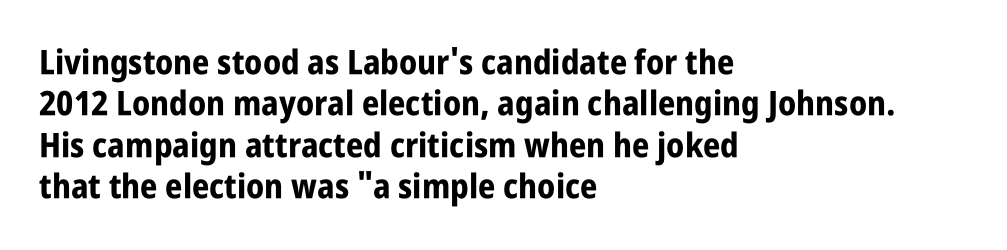
Q: Is the text bold? A: Yes.
Q: Is the text italic (slanted)? A: No, it is upright.
Q: Is the typeface a serif or a sans-serif typeface? A: Sans-serif.
Q: Is the text underlined? A: No.
Q: How is the paragraph aligned? A: Left-aligned.
Q: Is the spacing between letters normal or unusually wide? A: Normal.
Q: Width (condensed, normal, or wide)? A: Condensed.
Q: Stroke contrast? A: Low.
Q: x-height? A: Large.
Q: Monospaced? A: No.
